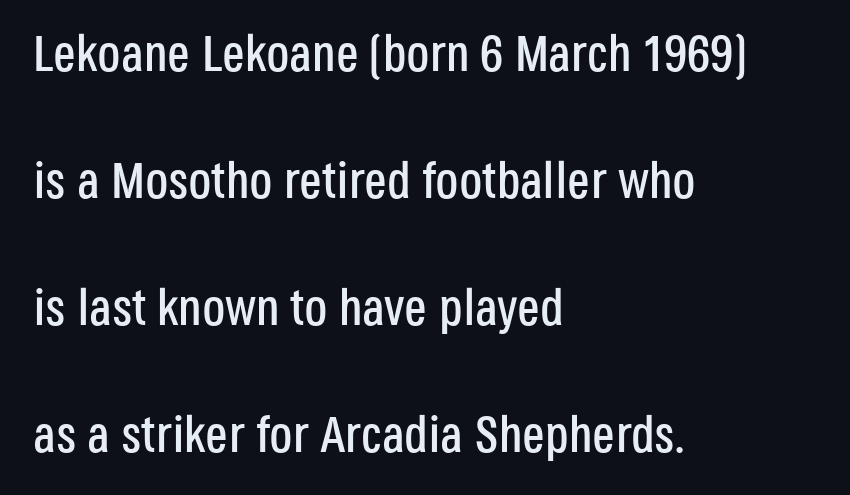
Q: Is the text italic (slanted)? A: No, it is upright.
Q: Is the typeface a serif or a sans-serif typeface? A: Sans-serif.
Q: Is the text underlined? A: No.
Q: How is the paragraph aligned? A: Left-aligned.
Q: Is the spacing between letters normal or unusually wide? A: Normal.
Q: Is the spacing between lines tight, normal or loose? A: Loose.
Q: Width (condensed, normal, or wide)? A: Condensed.
Q: Stroke contrast? A: Low.
Q: x-height? A: Large.
Q: Monospaced? A: No.
